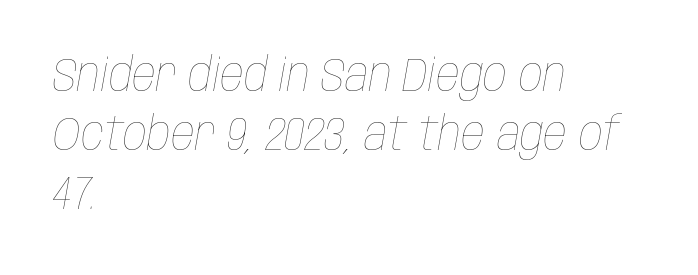
Q: Is the text bold? A: No.
Q: Is the text italic (slanted)? A: Yes, it leans right by about 10 degrees.
Q: Is the text underlined? A: No.
Q: How is the paragraph aligned? A: Left-aligned.
Q: Is the spacing between letters normal or unusually wide? A: Normal.
Q: Is the spacing between lines tight, normal or loose? A: Normal.
Q: Width (condensed, normal, or wide)? A: Condensed.
Q: Stroke contrast? A: Low.
Q: x-height? A: Large.
Q: Monospaced? A: No.
